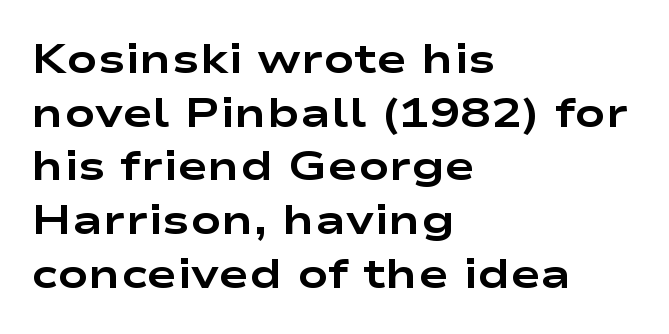
{"serif": "no", "italic": "no", "bold": "yes", "weight": "bold", "width": "wide", "stroke_contrast": "low", "x_height": "medium", "monospaced": "no", "underline": "no", "align": "left", "line_spacing": "normal", "line_spacing_ratio": 1.31, "letter_spacing": "normal", "letter_spacing_em": 0.0, "glyph_px": 41}
